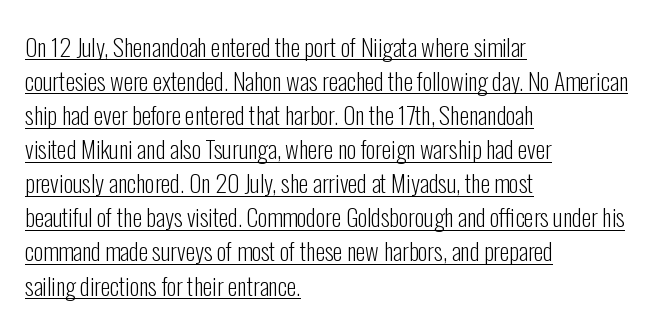
Q: Is the text bold? A: No.
Q: Is the text italic (slanted)? A: No, it is upright.
Q: Is the text underlined? A: Yes.
Q: How is the paragraph aligned? A: Left-aligned.
Q: Is the spacing between letters normal or unusually wide? A: Normal.
Q: Is the spacing between lines tight, normal or loose? A: Normal.
